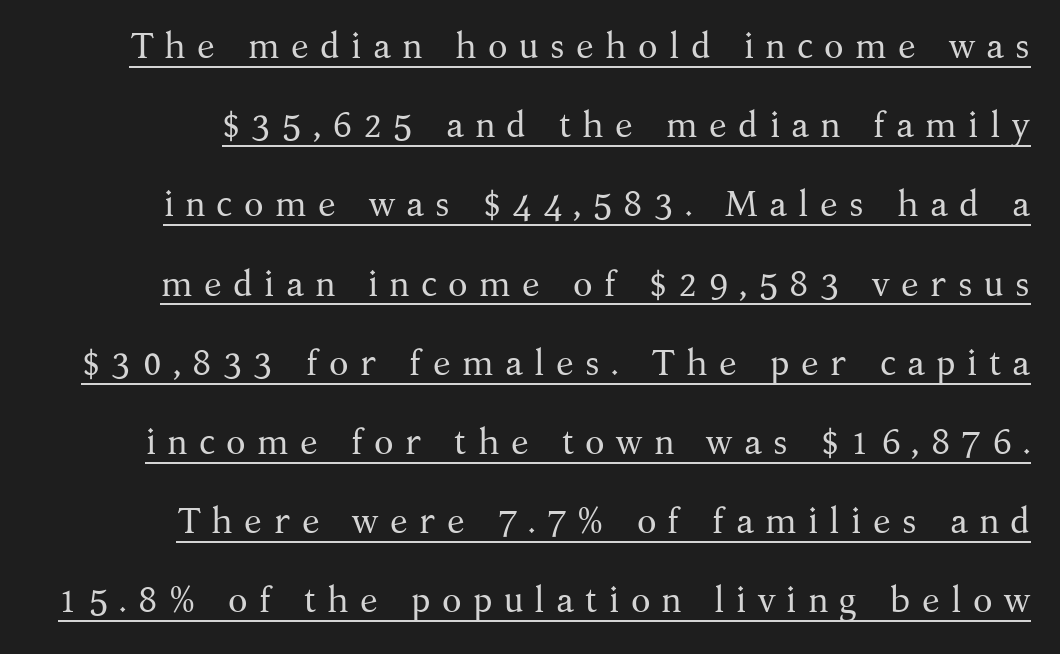
Q: Is the text bold? A: No.
Q: Is the text italic (slanted)? A: No, it is upright.
Q: Is the typeface a serif or a sans-serif typeface? A: Serif.
Q: Is the text underlined? A: Yes.
Q: Is the spacing between letters normal or unusually wide? A: Unusually wide.
Q: Is the spacing between lines tight, normal or loose? A: Loose.
Q: Width (condensed, normal, or wide)? A: Normal.
Q: Stroke contrast? A: Medium.
Q: x-height? A: Medium.
Q: Monospaced? A: No.
